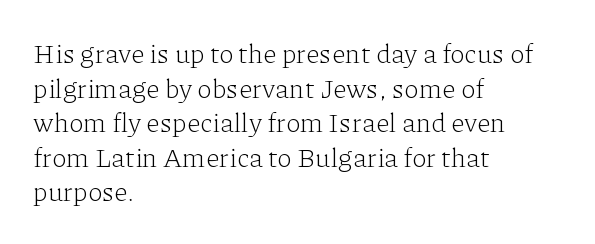
The image shows 27 px text type, upright; set left-aligned, normal line spacing (1.28x), normal letter spacing, not underlined.
